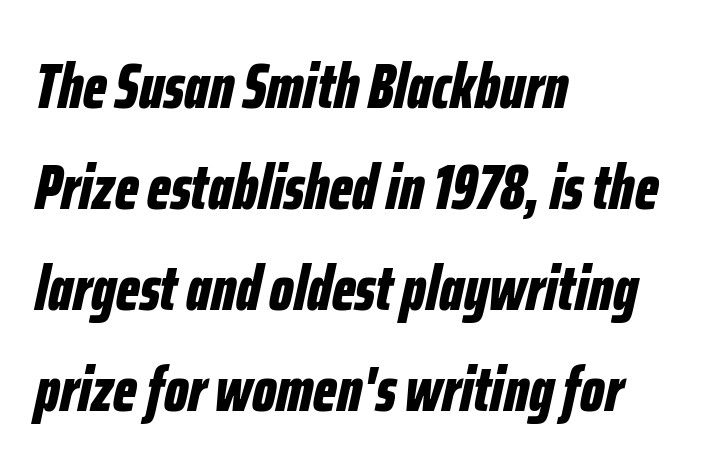
Q: Is the text bold? A: Yes.
Q: Is the text italic (slanted)? A: Yes, it leans right by about 12 degrees.
Q: Is the text underlined? A: No.
Q: How is the paragraph aligned? A: Left-aligned.
Q: Is the spacing between letters normal or unusually wide? A: Normal.
Q: Is the spacing between lines tight, normal or loose? A: Normal.
Q: Width (condensed, normal, or wide)? A: Condensed.
Q: Stroke contrast? A: Low.
Q: x-height? A: Medium.
Q: Monospaced? A: No.
